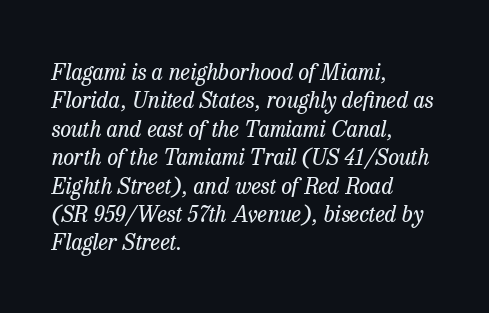
This is oblique type, the kind used for emphasis or titles. Between one letter and the next there's only the usual sliver of space. The baseline area is clear. This sample keeps an unexceptional amount of space between lines. Counters stay open thanks to moderate or lighter strokes. This sample is left-justified, so line endings fall wherever the words run out.
